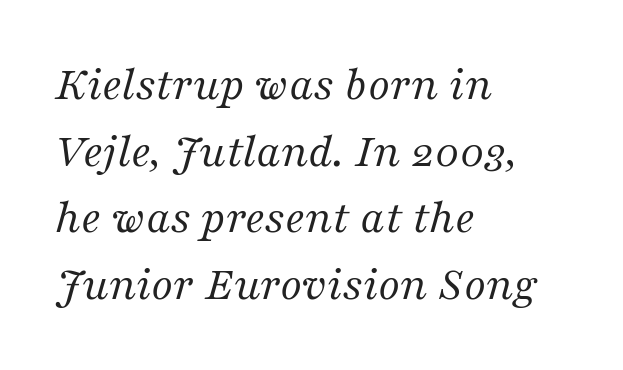
{"serif": "yes", "italic": "yes", "lean": "right", "slant_degrees": 16, "bold": "no", "weight": "regular", "width": "normal", "stroke_contrast": "medium", "x_height": "medium", "monospaced": "no", "underline": "no", "align": "left", "line_spacing": "normal", "line_spacing_ratio": 1.36, "letter_spacing": "normal", "letter_spacing_em": 0.0, "glyph_px": 49}
